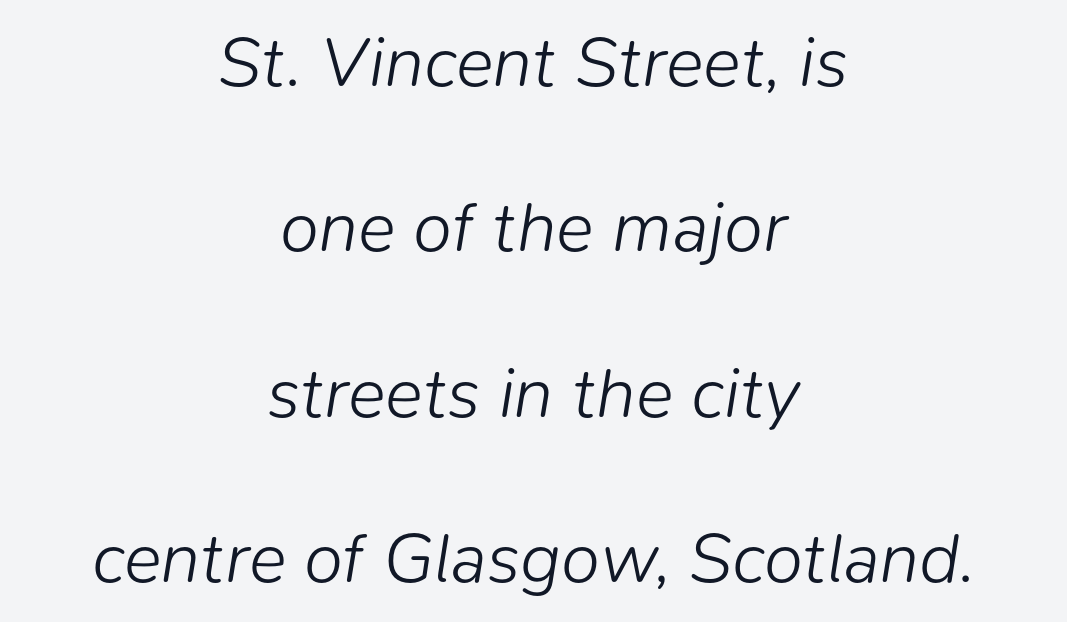
{"italic": "yes", "lean": "right", "slant_degrees": 9, "bold": "no", "weight": "light", "width": "normal", "stroke_contrast": "low", "x_height": "medium", "monospaced": "no", "underline": "no", "align": "center", "line_spacing": "loose", "line_spacing_ratio": 2.33, "letter_spacing": "normal", "letter_spacing_em": 0.0, "glyph_px": 71}
